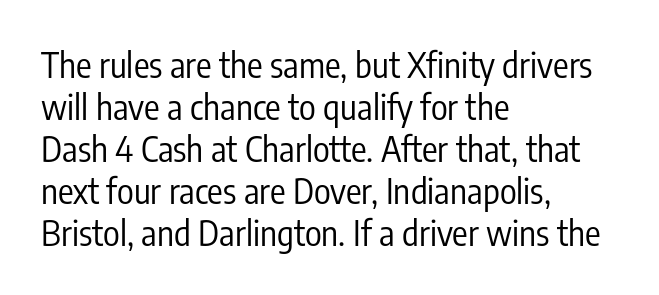
Font category for this specimen: sans-serif. Lines of text with bare space underneath. Think of a printed novel: that variable character pitch is what you see here. The letters sit at their default tracking, neither squeezed nor spread. Heaviness? Minimal to ordinary, like unemphasized prose.
